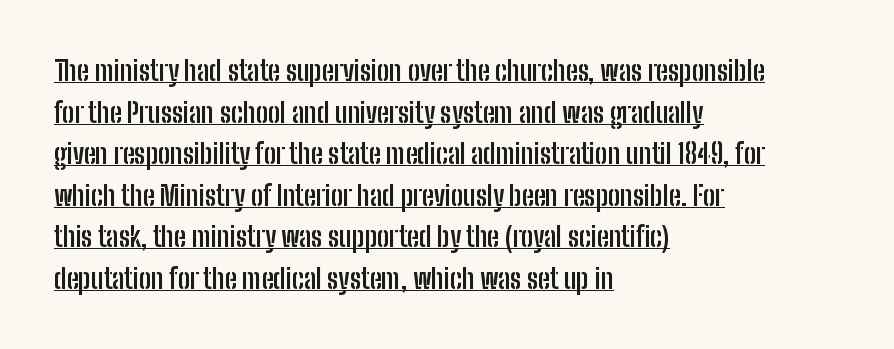
The image shows 27 px bold type, upright; set left-aligned, normal line spacing (1.54x), normal letter spacing, underlined.
